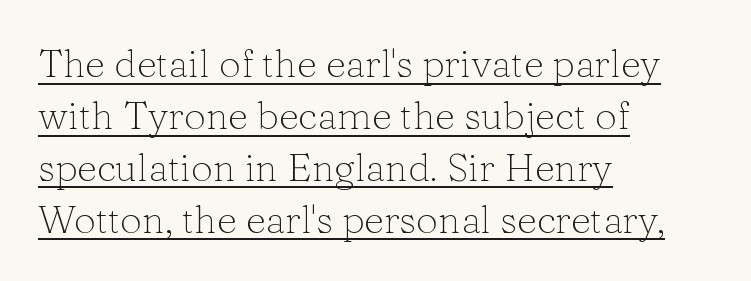
{"serif": "yes", "italic": "no", "bold": "no", "weight": "light", "width": "normal", "stroke_contrast": "low", "x_height": "medium", "monospaced": "no", "underline": "yes", "align": "left", "line_spacing": "normal", "line_spacing_ratio": 1.33, "letter_spacing": "normal", "letter_spacing_em": 0.0, "glyph_px": 39}
